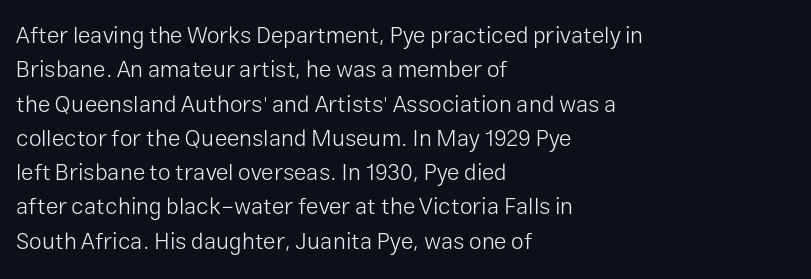
{"italic": "no", "bold": "no", "underline": "no", "align": "left", "line_spacing": "normal", "line_spacing_ratio": 1.49, "letter_spacing": "normal", "letter_spacing_em": 0.0, "glyph_px": 23}
